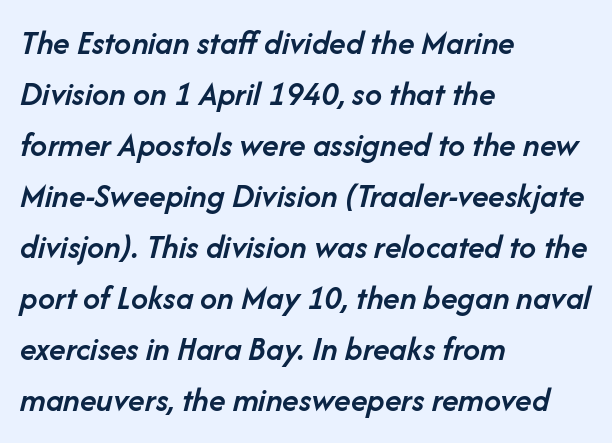
Just letters on the line, the space beneath them empty. A student would call this left alignment; a typographer would say flush left, rag right. The whole block is typeset with a tilt. As a designer I'd log this as weight 600, semibold. Character widths vary here, with narrow letters taking less room than wide ones.
